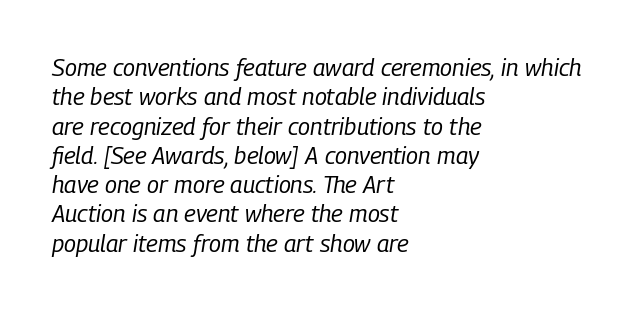
{"italic": "yes", "lean": "right", "slant_degrees": 9, "bold": "no", "underline": "no", "align": "left", "line_spacing_ratio": 1.22, "letter_spacing": "normal", "letter_spacing_em": 0.0, "glyph_px": 24}
